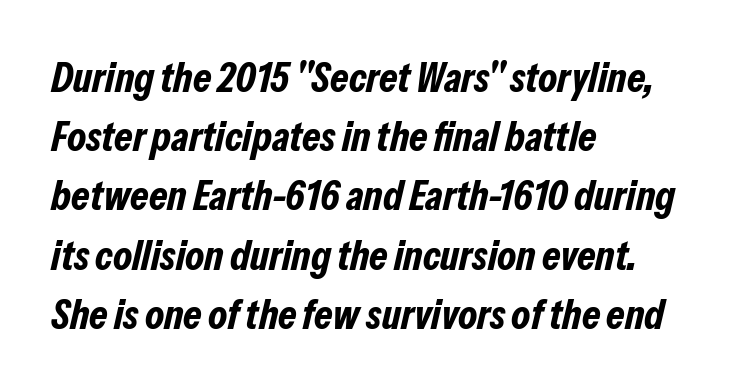
The image shows 42 px bold, condensed type, italic (leaning right); set left-aligned, normal line spacing (1.41x), normal letter spacing, not underlined; low stroke contrast and a medium x-height.
